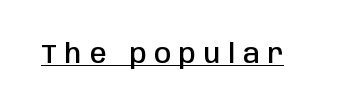
The image shows 27 px text type, upright; set unusually wide letter spacing (+0.3 em), underlined.
